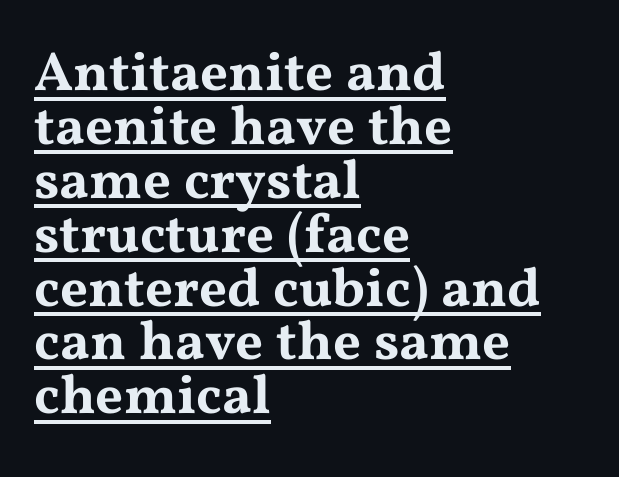
Q: Is the text italic (slanted)? A: No, it is upright.
Q: Is the typeface a serif or a sans-serif typeface? A: Serif.
Q: Is the text underlined? A: Yes.
Q: How is the paragraph aligned? A: Left-aligned.
Q: Is the spacing between letters normal or unusually wide? A: Normal.
Q: Is the spacing between lines tight, normal or loose? A: Tight.
Q: Width (condensed, normal, or wide)? A: Wide.
Q: Stroke contrast? A: Medium.
Q: x-height? A: Medium.
Q: Monospaced? A: No.
